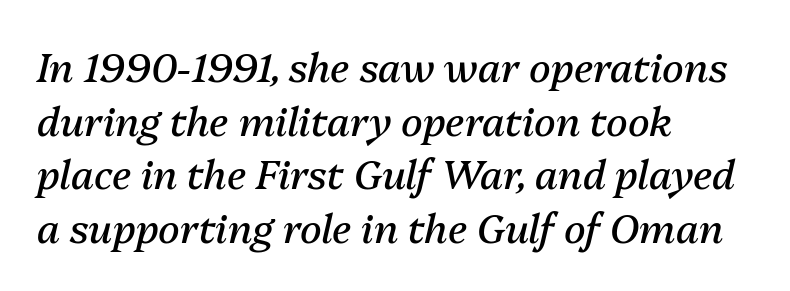
The image shows 40 px regular-weight type, italic (leaning right); set left-aligned, normal line spacing (1.34x), normal letter spacing, not underlined; medium stroke contrast and a medium x-height.
